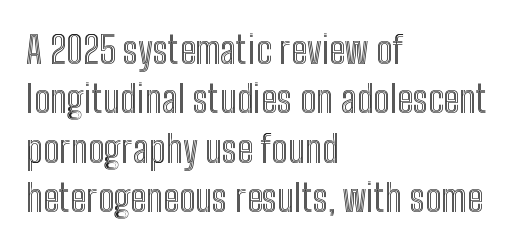
The setting favours the left margin, as ordinary paragraphs usually do. Proportional: the letters do not fall into vertical columns. The line texture is even and compact thanks to regular tracking. Summary of vertical rhythm: regular, with standard interline spacing. Quick note: not italic, upright. The baseline area is clear.
